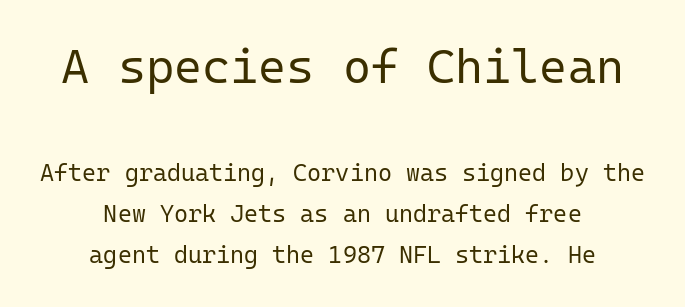
{"serif": "no", "italic": "no", "bold": "no", "weight": "regular", "width": "normal", "stroke_contrast": "low", "x_height": "medium", "monospaced": "yes", "underline": "no", "align": "center", "line_spacing": "normal", "line_spacing_ratio": 1.7, "letter_spacing": "normal", "letter_spacing_em": 0.0, "larger_block": "first", "size_ratio": 2.0, "glyph_px": 48}
